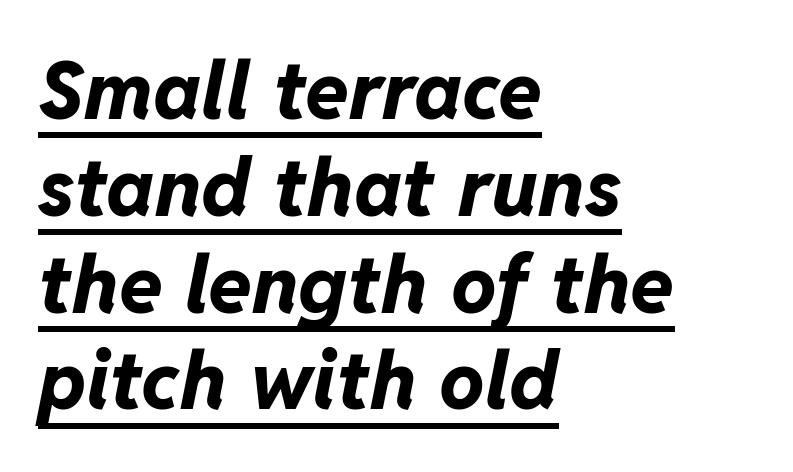
An italicized treatment has been applied to the whole sample. Is there an underline? Yes — a line sits under the letters. The compositor pushed each line to the left boundary. Typographic density is high because the face is bold. You could not count columns in this text — the font is proportionally spaced. A typesetter would call this zero additional tracking.
